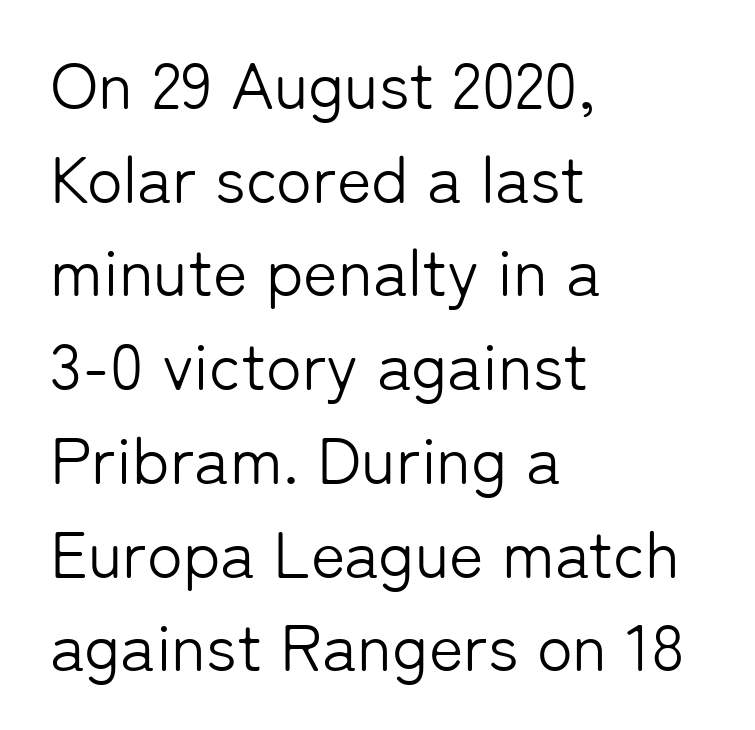
{"serif": "no", "italic": "no", "bold": "no", "weight": "light", "width": "normal", "stroke_contrast": "low", "x_height": "medium", "monospaced": "no", "underline": "no", "align": "left", "line_spacing": "normal", "line_spacing_ratio": 1.42, "letter_spacing": "normal", "letter_spacing_em": 0.0, "glyph_px": 66}
